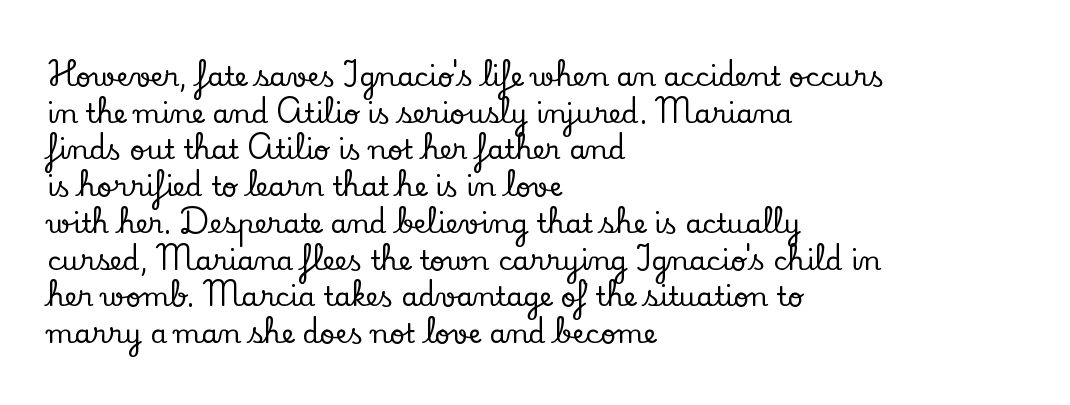
{"italic": "no", "underline": "no", "align": "left", "line_spacing": "normal", "line_spacing_ratio": 1.36, "letter_spacing": "normal", "letter_spacing_em": 0.0, "glyph_px": 27}
